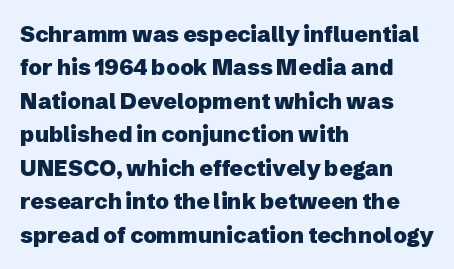
Q: Is the text bold? A: Yes.
Q: Is the text italic (slanted)? A: No, it is upright.
Q: Is the text underlined? A: No.
Q: How is the paragraph aligned? A: Left-aligned.
Q: Is the spacing between letters normal or unusually wide? A: Normal.
Q: Is the spacing between lines tight, normal or loose? A: Normal.
